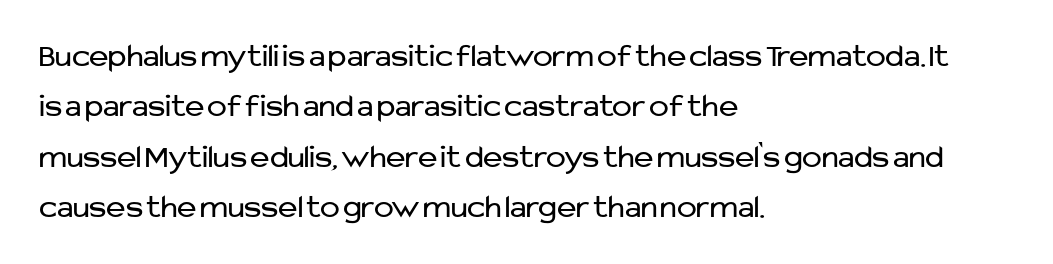
{"serif": "no", "italic": "no", "bold": "no", "weight": "regular", "width": "normal", "stroke_contrast": "low", "x_height": "medium", "monospaced": "no", "underline": "no", "align": "left", "line_spacing": "normal", "line_spacing_ratio": 1.53, "letter_spacing": "normal", "letter_spacing_em": 0.0, "glyph_px": 33}
